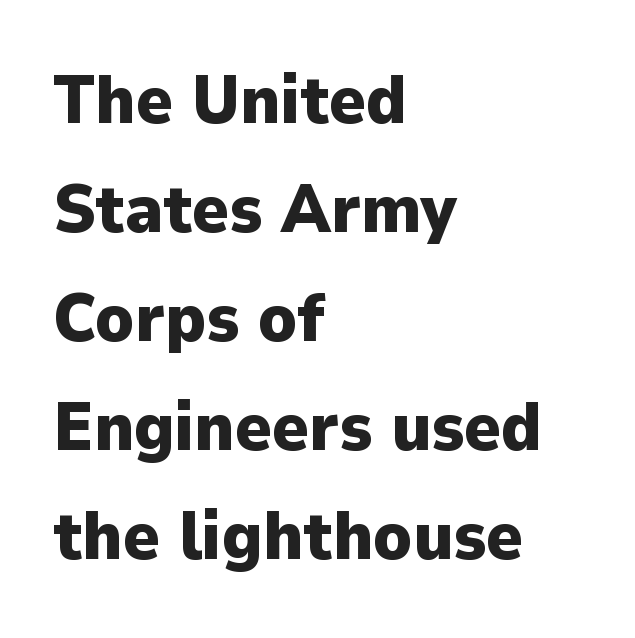
How heavy is the stroke? Heavy — this is a bold. Caption: standard tracking, unaltered. The text was rendered using a sans face with plain stroke endings. Is there any slant? The stems are plumb. A typesetter would call this proportional, since set widths differ per character. Compared with a centered layout, this one pins lines to the left instead.
